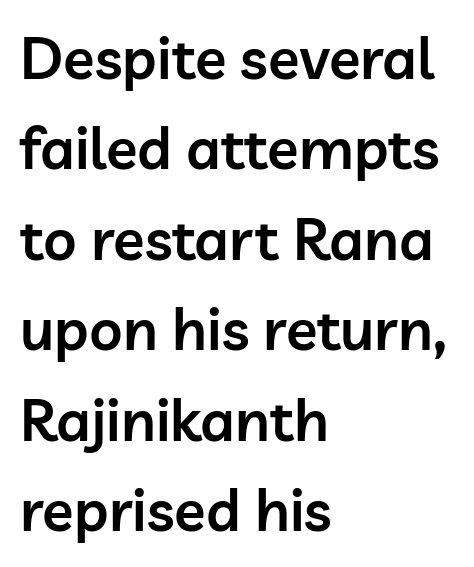
{"serif": "no", "italic": "no", "bold": "semi", "weight": "semibold", "width": "normal", "stroke_contrast": "low", "x_height": "medium", "monospaced": "no", "underline": "no", "align": "left", "line_spacing": "normal", "line_spacing_ratio": 1.56, "letter_spacing": "normal", "letter_spacing_em": 0.0, "glyph_px": 58}
